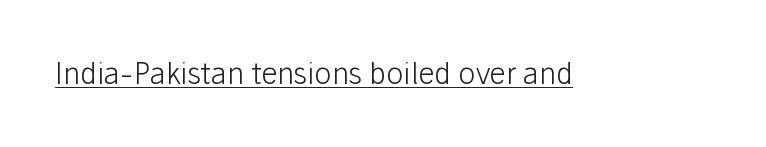
Think of a printed novel: that variable character pitch is what you see here. Nope, not italic — everything's standing straight. What stands out about the letter spacing? Nothing — it is the standard amount. Students, observe the line beneath the letters — that is underlining. The type family on display is of the sans-serif kind. Caption: face not bold, strokes unweighted.
